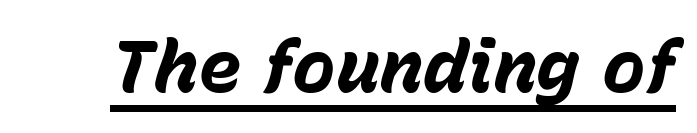
{"italic": "yes", "lean": "right", "slant_degrees": 15, "bold": "yes", "weight": "bold", "width": "normal", "stroke_contrast": "low", "x_height": "medium", "monospaced": "no", "underline": "yes", "letter_spacing": "normal", "letter_spacing_em": 0.0, "glyph_px": 73}
